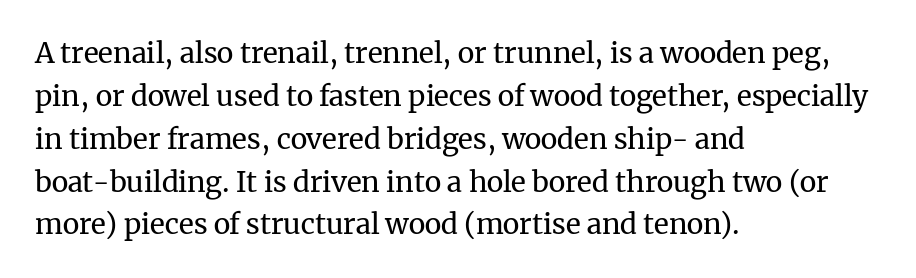
{"serif": "yes", "italic": "no", "bold": "no", "weight": "regular", "width": "normal", "stroke_contrast": "medium", "x_height": "medium", "monospaced": "no", "underline": "no", "align": "left", "line_spacing": "normal", "line_spacing_ratio": 1.53, "letter_spacing": "normal", "letter_spacing_em": 0.0, "glyph_px": 28}
